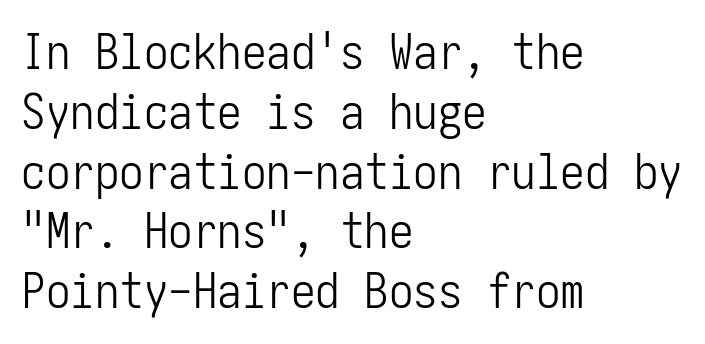
Bare-footed words on every line. Visually the block forms a straight wall on the left and a jagged coastline on the right. A sans-serif font was chosen for this passage. Every character sits straight up, as roman type does. Heft: none added — not bold.
